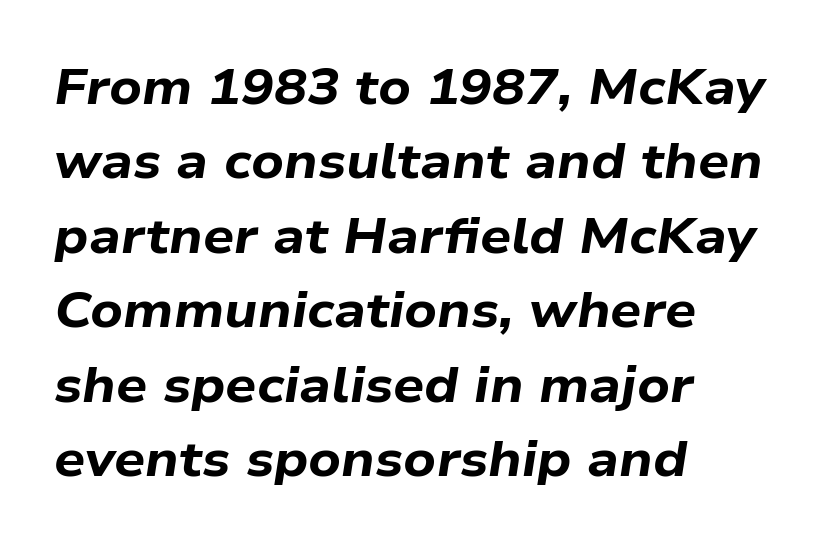
The image shows 49 px bold, wide type, italic (leaning right); set left-aligned, normal line spacing (1.52x), normal letter spacing, not underlined; low stroke contrast and a medium x-height.
